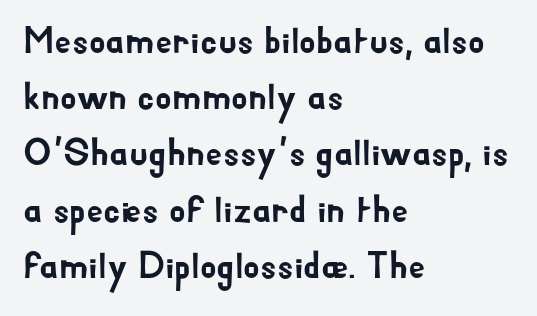
{"serif": "no", "italic": "no", "width": "normal", "stroke_contrast": "low", "x_height": "small", "monospaced": "no", "underline": "no", "align": "left", "line_spacing": "normal", "line_spacing_ratio": 1.48, "letter_spacing": "normal", "letter_spacing_em": 0.0, "glyph_px": 38}
